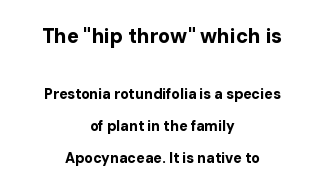
The image shows 20 px bold type, upright; set centered, loose line spacing (2.3x), normal letter spacing, not underlined; the first (top) block is 1.43x larger.
